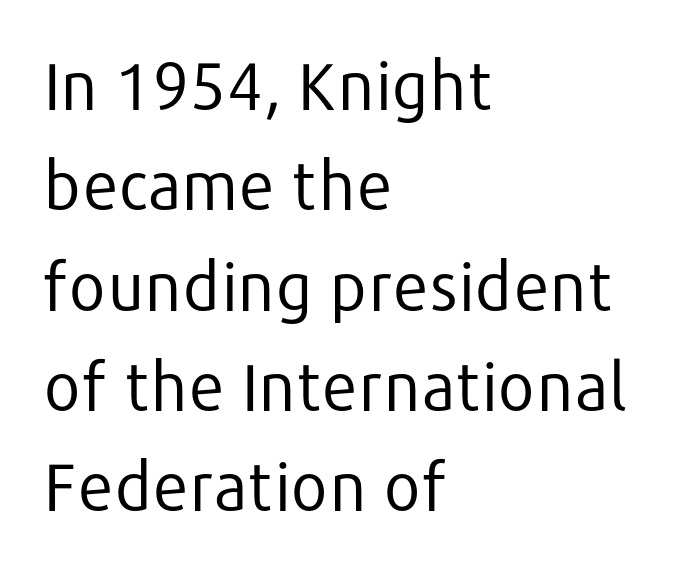
The image shows 66 px regular-weight sans-serif type, upright; set left-aligned, normal line spacing (1.52x), normal letter spacing, not underlined; low stroke contrast and a medium x-height.
